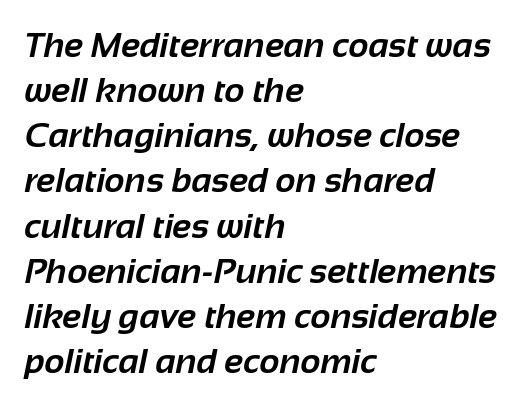
Weight: bold. Nobody touched the tracking dial on this one. Varying glyph widths throughout — classic text-font behaviour. Baseline-to-baseline distance is the conventional proportion of letter height. Caption: multi-line text, flush left, ragged right. Has an underline been added? It has not.
